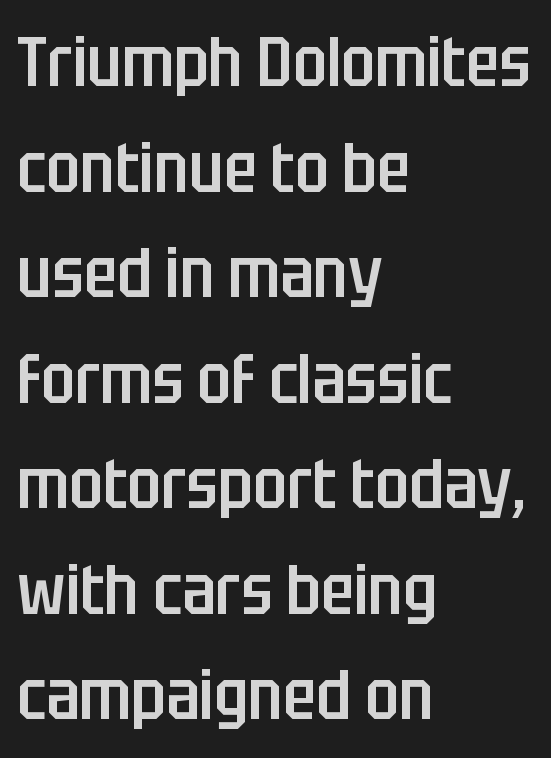
The image shows 69 px semibold, condensed sans-serif type, upright; set left-aligned, normal line spacing (1.53x), normal letter spacing, not underlined; low stroke contrast and a large x-height.
